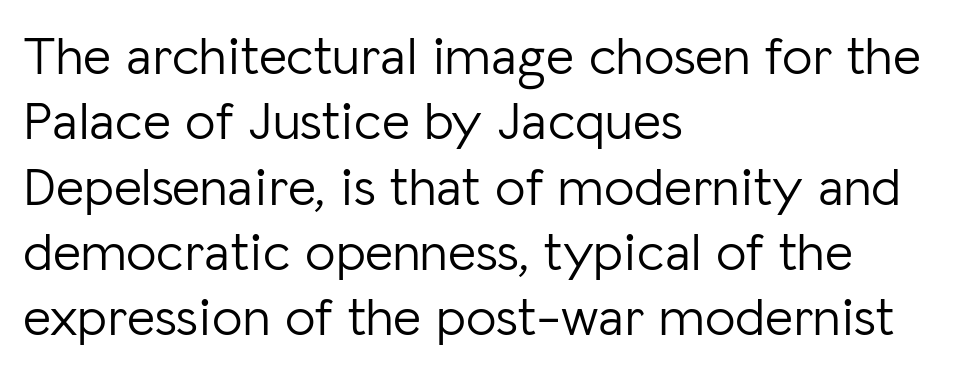
Q: Is the text bold? A: No.
Q: Is the text italic (slanted)? A: No, it is upright.
Q: Is the typeface a serif or a sans-serif typeface? A: Sans-serif.
Q: Is the text underlined? A: No.
Q: How is the paragraph aligned? A: Left-aligned.
Q: Is the spacing between letters normal or unusually wide? A: Normal.
Q: Width (condensed, normal, or wide)? A: Normal.
Q: Stroke contrast? A: Low.
Q: x-height? A: Medium.
Q: Monospaced? A: No.
